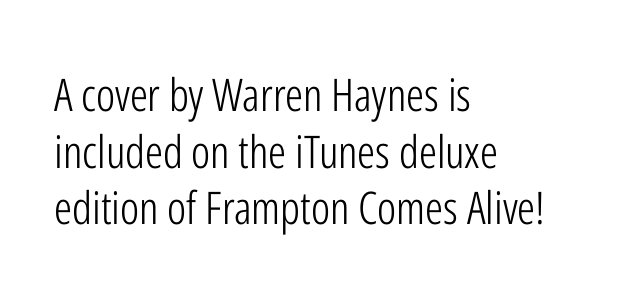
{"serif": "no", "italic": "no", "bold": "no", "weight": "light", "width": "condensed", "stroke_contrast": "low", "x_height": "medium", "monospaced": "no", "underline": "no", "align": "left", "line_spacing": "normal", "line_spacing_ratio": 1.26, "letter_spacing": "normal", "letter_spacing_em": 0.0, "glyph_px": 45}
